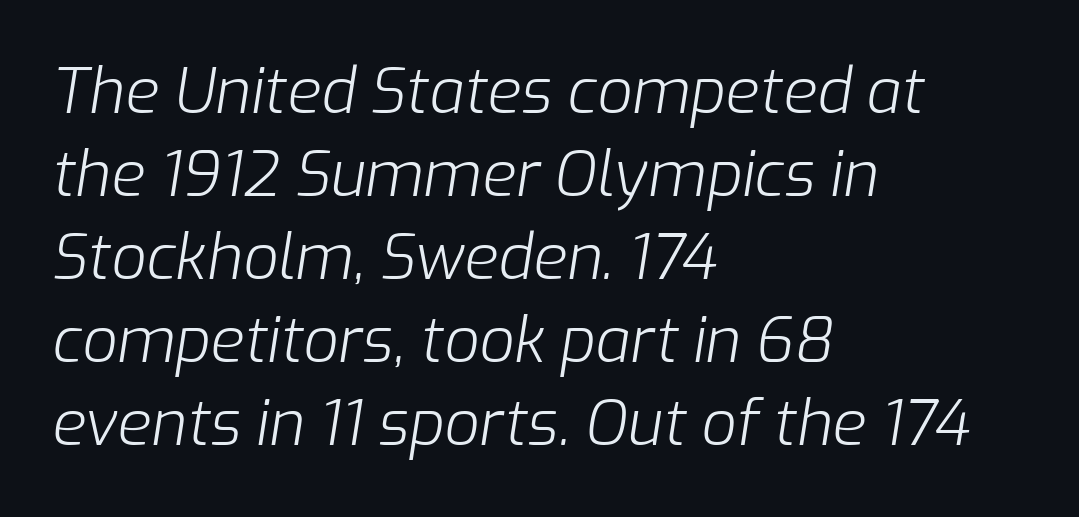
The image shows 62 px light type, italic (leaning right); set left-aligned, normal line spacing (1.34x), normal letter spacing, not underlined; low stroke contrast and a medium x-height.
